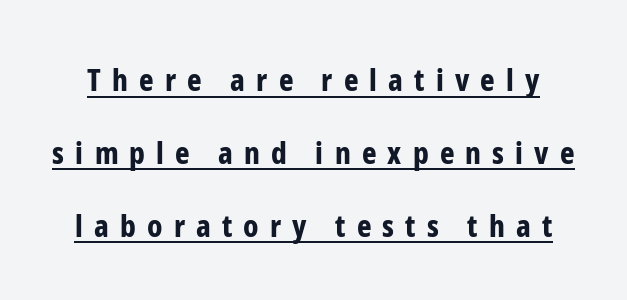
A rule runs beneath these lines of type. The typography opts for an upright posture over an oblique one. A typesetter would call this proportional, since set widths differ per character. Airy leading. Each letter's strokes conclude bluntly, with no projecting serifs. Tracking value appears strongly positive — letters spread wide.
